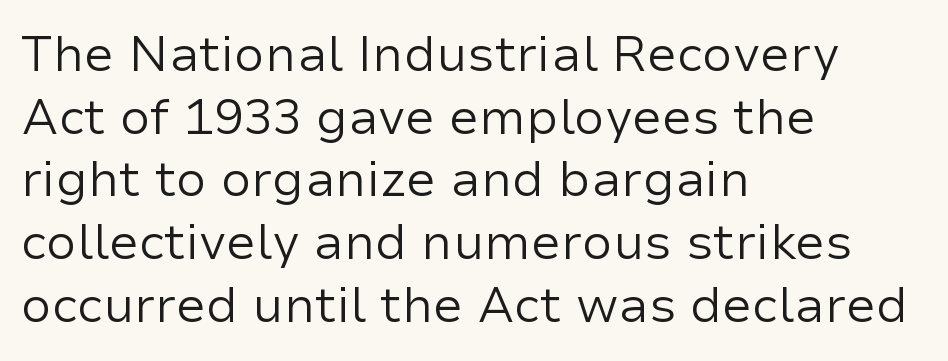
The image shows 49 px regular-weight sans-serif type, upright; set left-aligned, normal line spacing (1.28x), normal letter spacing, not underlined; low stroke contrast and a medium x-height.
